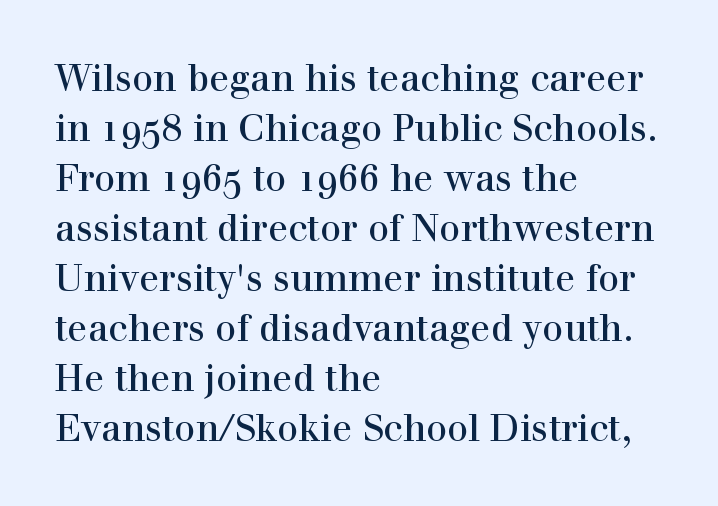
Q: Is the text italic (slanted)? A: No, it is upright.
Q: Is the typeface a serif or a sans-serif typeface? A: Serif.
Q: Is the text underlined? A: No.
Q: How is the paragraph aligned? A: Left-aligned.
Q: Is the spacing between letters normal or unusually wide? A: Normal.
Q: Is the spacing between lines tight, normal or loose? A: Normal.
Q: Width (condensed, normal, or wide)? A: Normal.
Q: x-height? A: Medium.
Q: Monospaced? A: No.
